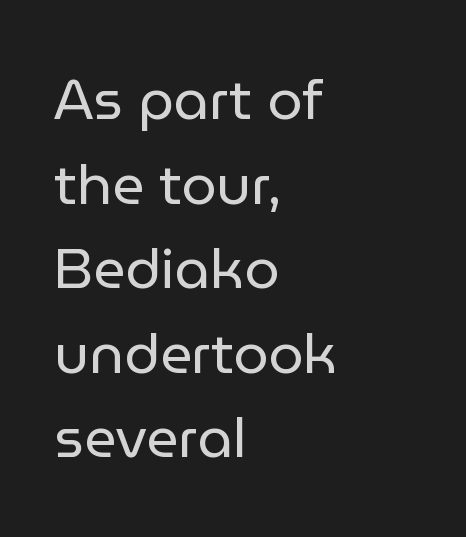
{"serif": "no", "italic": "no", "bold": "no", "weight": "regular", "width": "normal", "stroke_contrast": "low", "x_height": "medium", "monospaced": "no", "underline": "no", "align": "left", "line_spacing": "normal", "line_spacing_ratio": 1.51, "letter_spacing": "normal", "letter_spacing_em": 0.0, "glyph_px": 56}
